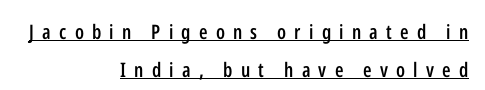
Q: Is the text bold? A: Semi-bold.
Q: Is the text italic (slanted)? A: No, it is upright.
Q: Is the text underlined? A: Yes.
Q: How is the paragraph aligned? A: Right-aligned.
Q: Is the spacing between letters normal or unusually wide? A: Unusually wide.
Q: Is the spacing between lines tight, normal or loose? A: Loose.
